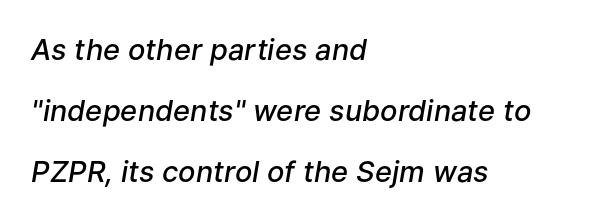
Q: Is the text bold? A: Semi-bold.
Q: Is the text italic (slanted)? A: Yes, it leans right by about 9 degrees.
Q: Is the text underlined? A: No.
Q: How is the paragraph aligned? A: Left-aligned.
Q: Is the spacing between letters normal or unusually wide? A: Normal.
Q: Is the spacing between lines tight, normal or loose? A: Loose.
Q: Width (condensed, normal, or wide)? A: Normal.
Q: Stroke contrast? A: Low.
Q: x-height? A: Medium.
Q: Monospaced? A: No.
